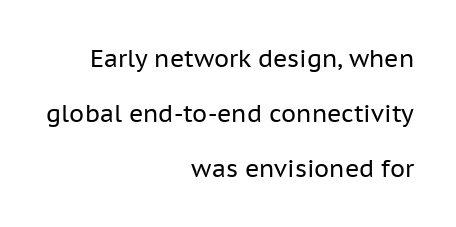
{"italic": "no", "bold": "no", "underline": "no", "align": "right", "line_spacing": "loose", "line_spacing_ratio": 2.3, "letter_spacing": "normal", "letter_spacing_em": 0.0, "glyph_px": 24}
